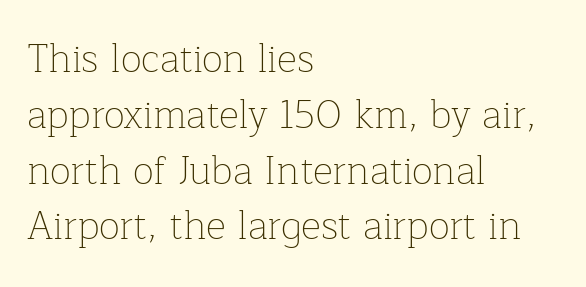
No extra ink here — the face is not bold. Font category for this specimen: serif. Quick note: not italic, upright. Letter spacing: default. These lines are rendered in a variable-pitch font. Normally led — the rows are evenly, conventionally spaced.
